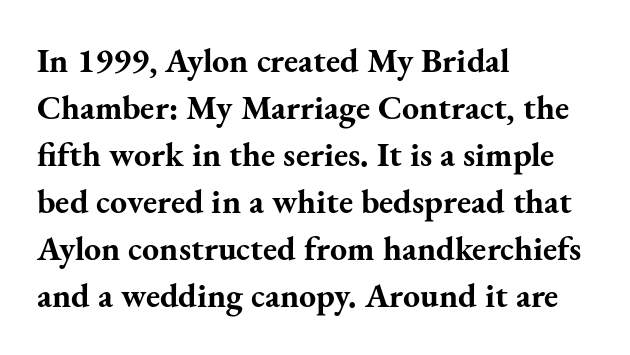
The image shows 34 px bold serif type, upright; set left-aligned, normal line spacing (1.38x), normal letter spacing, not underlined; medium stroke contrast and a small x-height.
